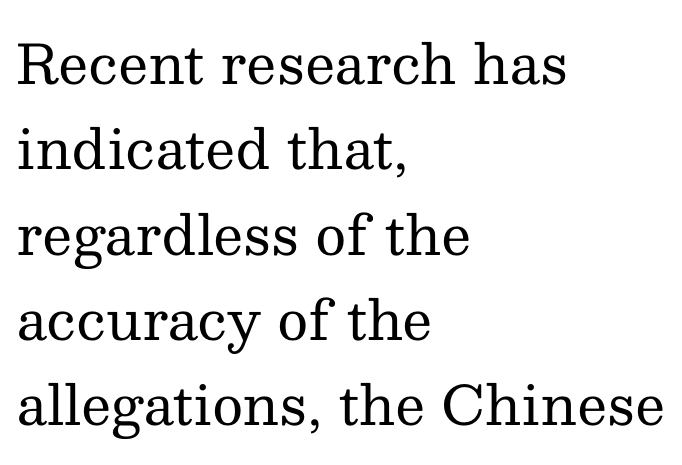
The image shows 54 px regular-weight serif type, upright; set left-aligned, normal line spacing (1.58x), normal letter spacing, not underlined; medium stroke contrast and a medium x-height.
